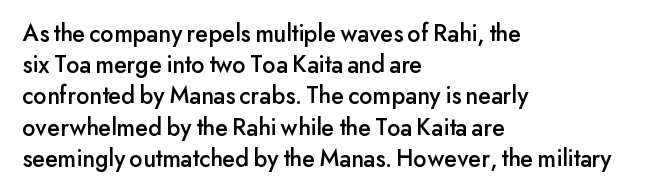
The image shows 25 px text type, upright; set left-aligned, normal line spacing (1.25x), normal letter spacing, not underlined.
